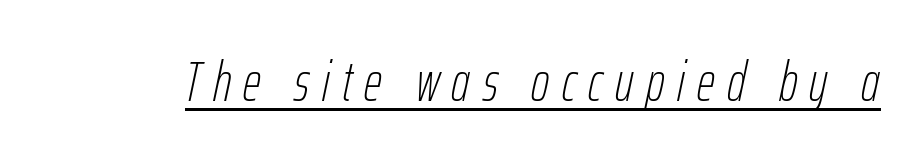
Do the characters align in a grid? No, the font is proportional. Weight: in the light-to-regular range. The passage shown leans; its letterforms are oblique. Compared with undecorated copy, this sample adds a rule below the words. Honestly, the letter spacing is so wide it's the main thing you notice.
